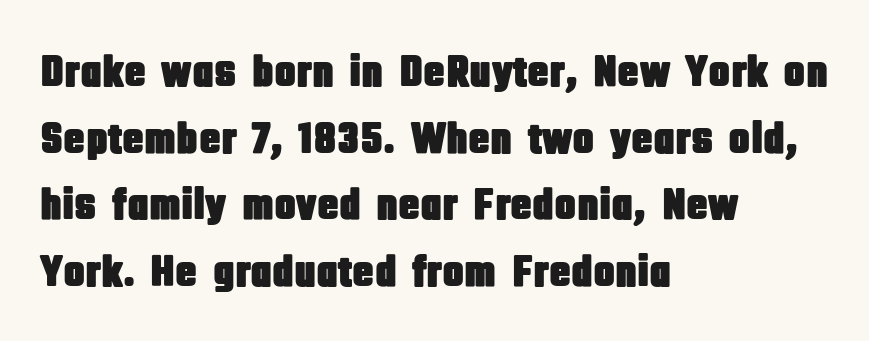
The foot of each line stays bare and open. These lines are set flush left with a ragged right edge. The type family on display is of the sans-serif kind. Here the designer chose a conventional face with non-uniform glyph widths. Students, note that the glyphs here touch the page at normal intervals. Honestly, the row spacing looks completely unremarkable.
